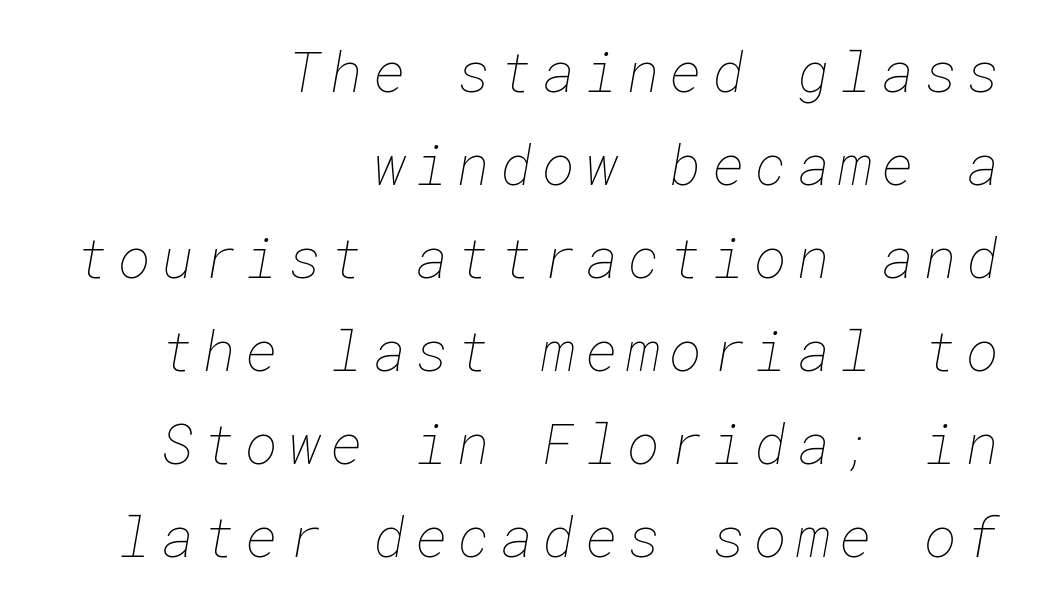
The image shows 56 px thin type; set right-aligned, normal line spacing (1.66x), not underlined; low stroke contrast and a medium x-height.
